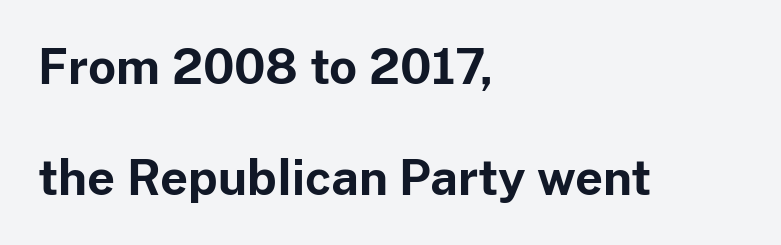
Decoration check: the copy has no underline. Unlike italic type, these characters show no tilt at all. You could not count columns in this text — the font is proportionally spaced. Short note: letters normally spaced. You could fit nearly another row in the gap between these rows. Layout note: lines flush left.
